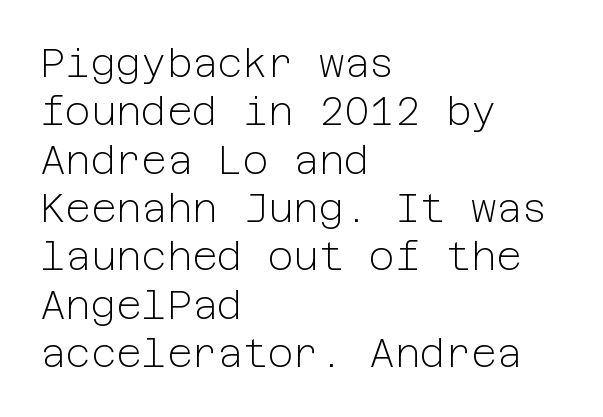
The image shows 39 px light sans-serif type, upright; set left-aligned, line spacing 1.24x, normal letter spacing, not underlined; low stroke contrast and a medium x-height.
